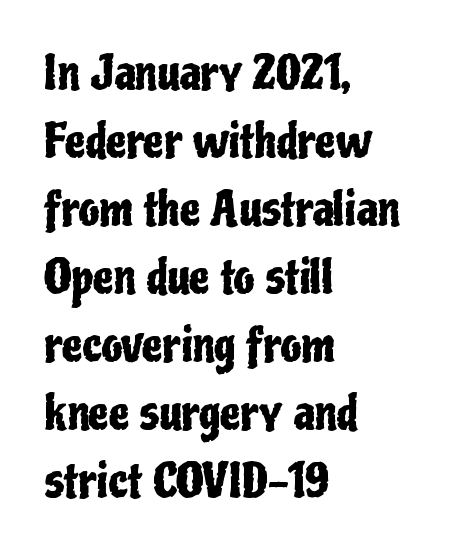
Q: Is the text italic (slanted)? A: No, it is upright.
Q: Is the typeface a serif or a sans-serif typeface? A: Sans-serif.
Q: Is the text underlined? A: No.
Q: How is the paragraph aligned? A: Left-aligned.
Q: Is the spacing between letters normal or unusually wide? A: Normal.
Q: Is the spacing between lines tight, normal or loose? A: Normal.
Q: Width (condensed, normal, or wide)? A: Condensed.
Q: Stroke contrast? A: Low.
Q: x-height? A: Medium.
Q: Monospaced? A: No.
